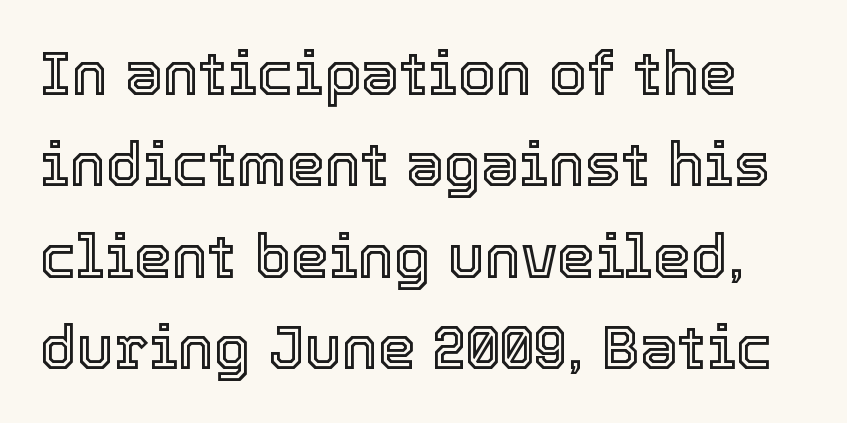
Q: Is the text italic (slanted)? A: No, it is upright.
Q: Is the text underlined? A: No.
Q: Is the spacing between letters normal or unusually wide? A: Normal.
Q: Is the spacing between lines tight, normal or loose? A: Normal.
Q: Width (condensed, normal, or wide)? A: Normal.
Q: x-height? A: Medium.
Q: Monospaced? A: No.
